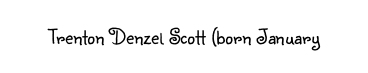
The image shows 22 px text type, upright; set normal letter spacing, not underlined.
